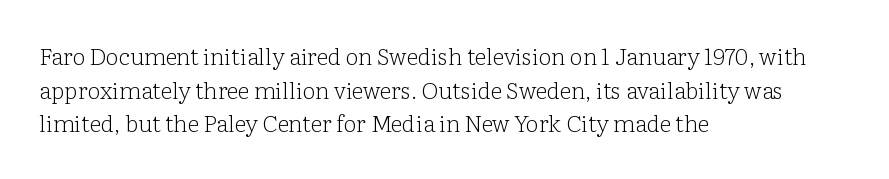
{"italic": "no", "bold": "no", "underline": "no", "align": "left", "line_spacing": "normal", "line_spacing_ratio": 1.46, "letter_spacing": "normal", "letter_spacing_em": 0.0, "glyph_px": 23}
